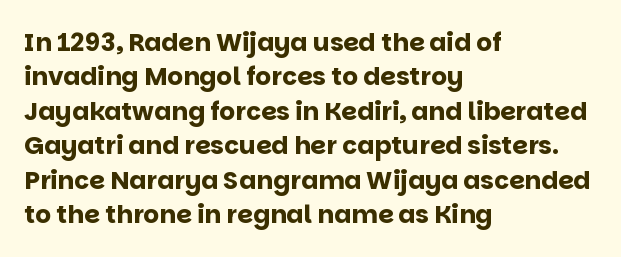
Q: Is the text bold? A: Yes.
Q: Is the text italic (slanted)? A: No, it is upright.
Q: Is the text underlined? A: No.
Q: How is the paragraph aligned? A: Left-aligned.
Q: Is the spacing between letters normal or unusually wide? A: Normal.
Q: Is the spacing between lines tight, normal or loose? A: Normal.
